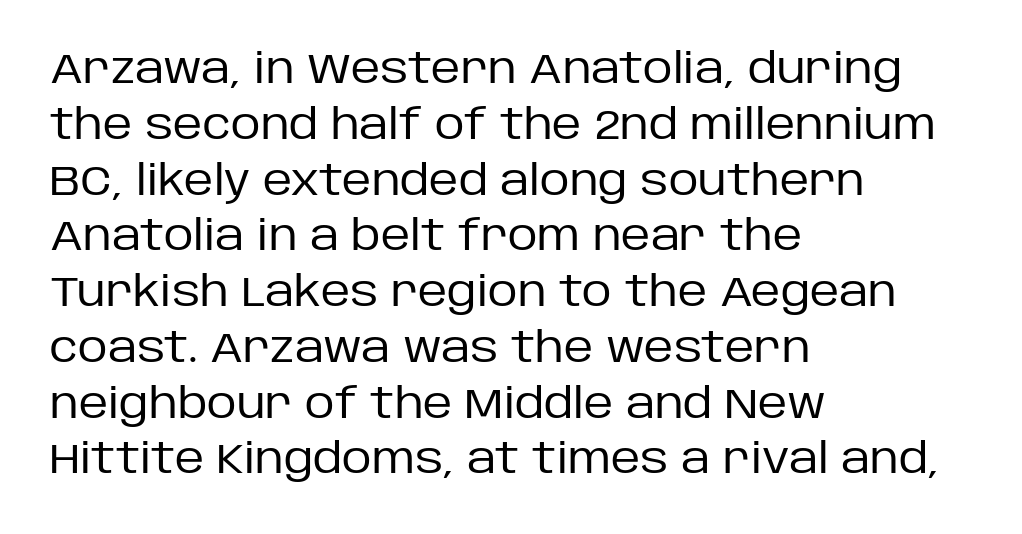
Q: Is the text bold? A: No.
Q: Is the text italic (slanted)? A: No, it is upright.
Q: Is the typeface a serif or a sans-serif typeface? A: Sans-serif.
Q: Is the text underlined? A: No.
Q: How is the paragraph aligned? A: Left-aligned.
Q: Is the spacing between letters normal or unusually wide? A: Normal.
Q: Is the spacing between lines tight, normal or loose? A: Normal.
Q: Width (condensed, normal, or wide)? A: Normal.
Q: Stroke contrast? A: Low.
Q: x-height? A: Large.
Q: Monospaced? A: No.
